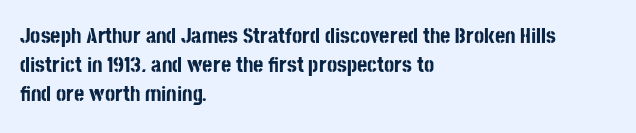
The image shows 22 px bold type, upright; set left-aligned, normal line spacing (1.32x), normal letter spacing, not underlined.
